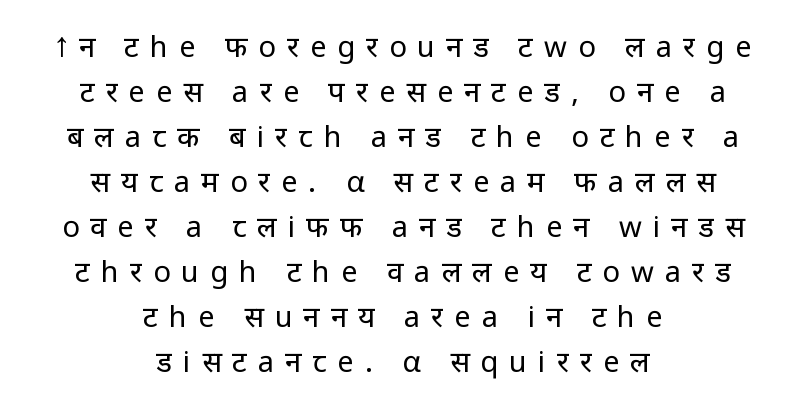
{"serif": "no", "italic": "no", "bold": "no", "weight": "regular", "width": "normal", "stroke_contrast": "low", "x_height": "medium", "monospaced": "no", "underline": "no", "align": "center", "line_spacing": "normal", "line_spacing_ratio": 1.55, "letter_spacing": "wide", "letter_spacing_em": 0.38, "glyph_px": 29}
